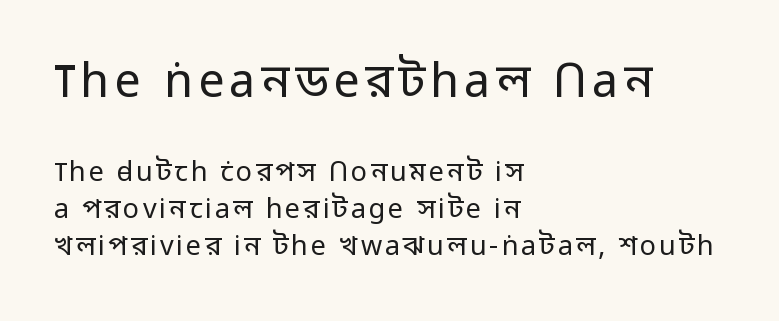
{"serif": "no", "italic": "no", "bold": "no", "weight": "regular", "width": "normal", "stroke_contrast": "low", "x_height": "medium", "monospaced": "no", "underline": "no", "align": "left", "line_spacing": "normal", "line_spacing_ratio": 1.37, "larger_block": "first", "size_ratio": 1.74, "glyph_px": 47}
